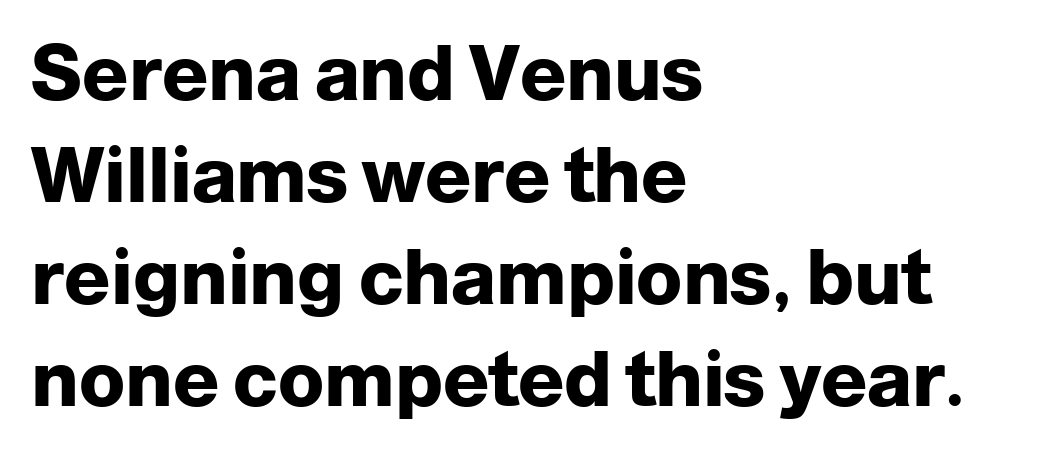
{"serif": "no", "italic": "no", "bold": "yes", "weight": "heavy", "width": "normal", "stroke_contrast": "low", "x_height": "medium", "monospaced": "no", "underline": "no", "align": "left", "line_spacing": "normal", "line_spacing_ratio": 1.34, "letter_spacing": "normal", "letter_spacing_em": 0.0, "glyph_px": 76}
